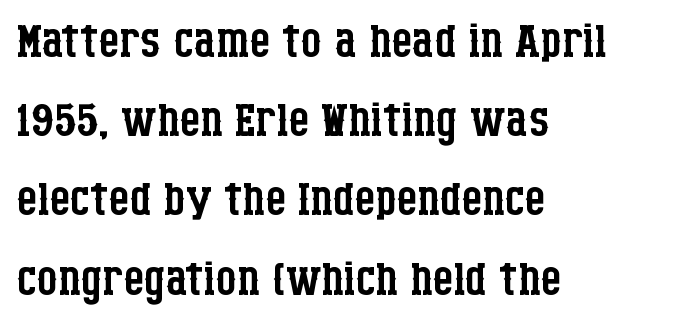
The image shows 66 px regular-weight, condensed serif type, upright; set left-aligned, line spacing 1.2x, normal letter spacing, not underlined; low stroke contrast and a large x-height.
